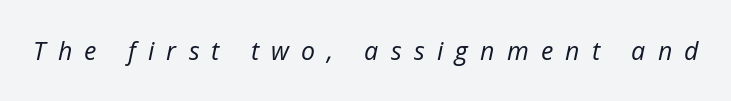
There's an unmistakable incline to the writing here. Underline: absent. The line texture is sparse and dotted thanks to wide tracking. Heaviness? Minimal to ordinary, like unemphasized prose.
